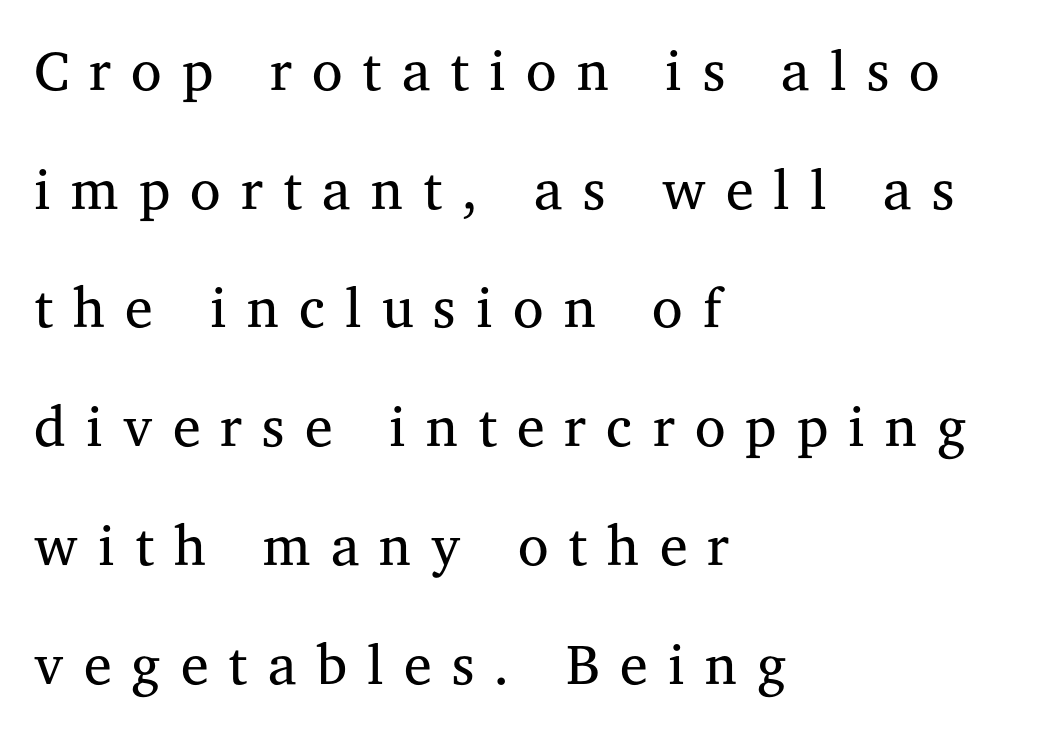
Q: Is the text bold? A: No.
Q: Is the text italic (slanted)? A: No, it is upright.
Q: Is the typeface a serif or a sans-serif typeface? A: Serif.
Q: Is the text underlined? A: No.
Q: How is the paragraph aligned? A: Left-aligned.
Q: Is the spacing between letters normal or unusually wide? A: Unusually wide.
Q: Is the spacing between lines tight, normal or loose? A: Loose.
Q: Width (condensed, normal, or wide)? A: Normal.
Q: Stroke contrast? A: Medium.
Q: x-height? A: Medium.
Q: Monospaced? A: No.
